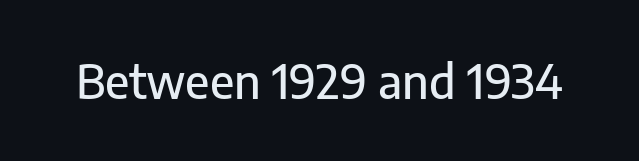
Nope, not italic — everything's standing straight. There is no visible air inserted between adjacent glyphs. A typesetter would label this face a sans. This rendering features lettering with no underline.
